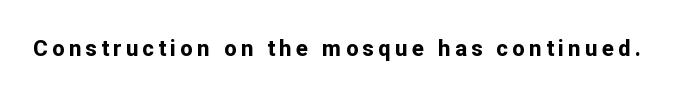
The font is running at its bold setting. You could only call the tracking loose — the letters float apart. Honestly, there is no underline to notice here at all. These lines were composed using upright roman letters.
